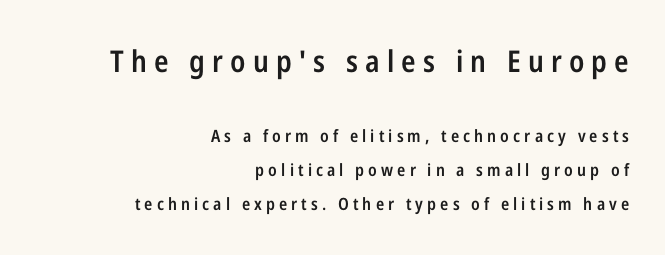
The image shows 30 px semibold, condensed sans-serif type, upright; set right-aligned, loose line spacing (2.02x), unusually wide letter spacing (+0.24 em), not underlined; the first (top) block is 1.76x larger; low stroke contrast and a medium x-height.
